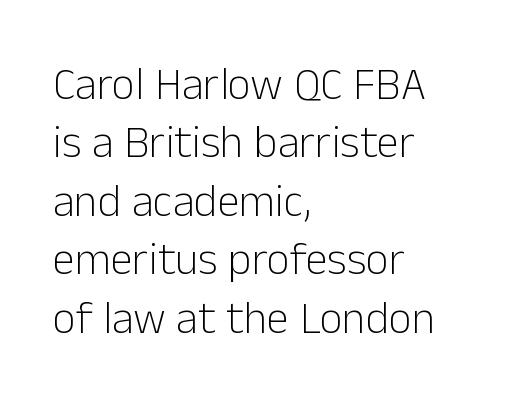
No chunkiness to these letters — they're not bold. Compared with typical body copy, the letter spacing here is the same. Descender tails drop into unmarked territory. Compared with typical paragraphs, the rows here are spaced about the same.
